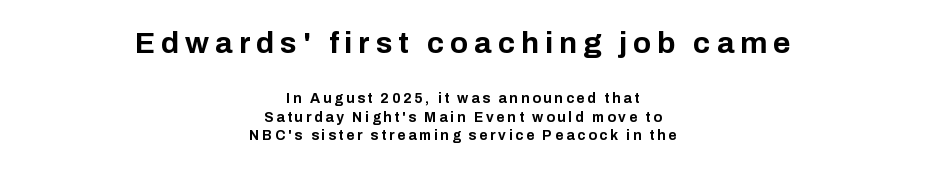
The image shows 30 px bold sans-serif type, upright; set centered, normal line spacing (1.33x), unusually wide letter spacing (+0.2 em), not underlined; the first (top) block is 2.14x larger; low stroke contrast and a medium x-height.
